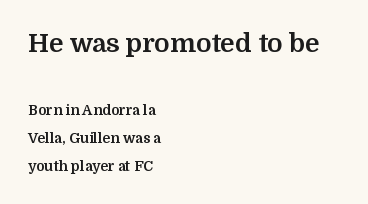
{"italic": "no", "bold": "yes", "underline": "no", "align": "left", "line_spacing": "loose", "line_spacing_ratio": 2.03, "letter_spacing": "normal", "letter_spacing_em": 0.0, "larger_block": "first", "size_ratio": 1.86, "glyph_px": 26}
